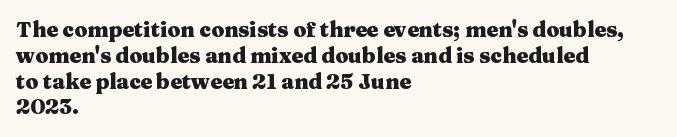
{"italic": "no", "bold": "yes", "underline": "no", "align": "left", "line_spacing_ratio": 1.23, "letter_spacing": "normal", "letter_spacing_em": 0.0, "glyph_px": 21}
